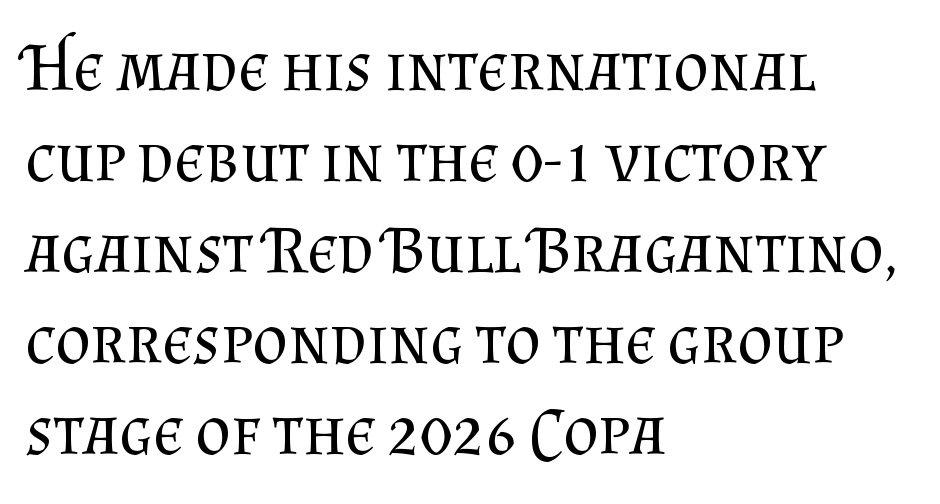
You could call the tracking neutral — neither tight nor loose. What kind of face is this? One with serifs. The area under the type is left untouched. The face looks like a standard text weight, possibly lighter.
